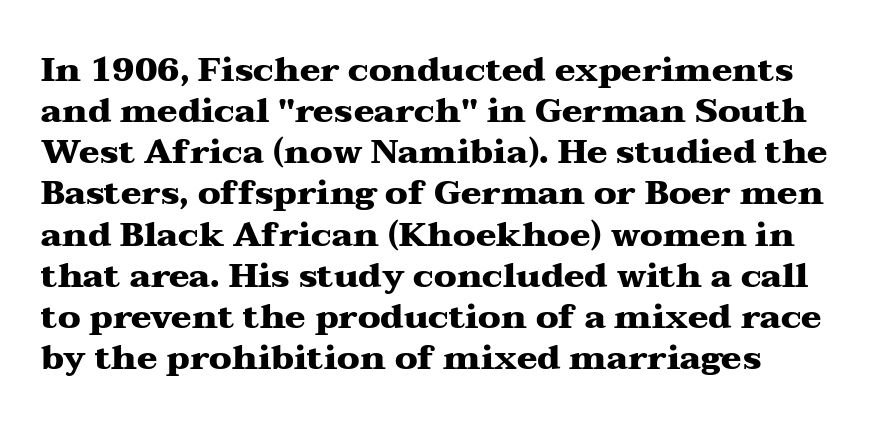
Q: Is the text bold? A: Yes.
Q: Is the text italic (slanted)? A: No, it is upright.
Q: Is the typeface a serif or a sans-serif typeface? A: Serif.
Q: Is the text underlined? A: No.
Q: Is the spacing between letters normal or unusually wide? A: Normal.
Q: Width (condensed, normal, or wide)? A: Wide.
Q: Stroke contrast? A: Medium.
Q: x-height? A: Medium.
Q: Monospaced? A: No.
